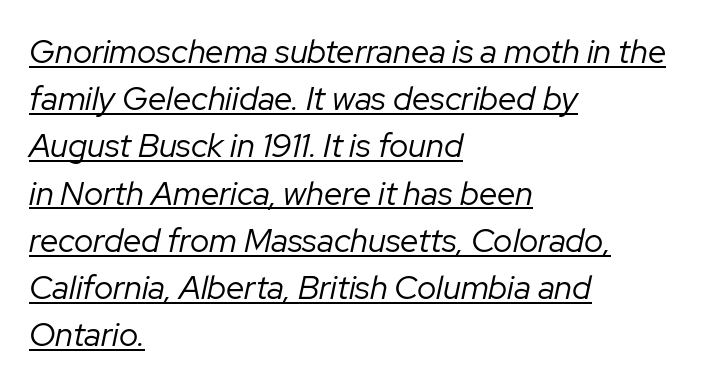
Q: Is the text bold? A: No.
Q: Is the text italic (slanted)? A: Yes, it leans right by about 12 degrees.
Q: Is the text underlined? A: Yes.
Q: How is the paragraph aligned? A: Left-aligned.
Q: Is the spacing between letters normal or unusually wide? A: Normal.
Q: Is the spacing between lines tight, normal or loose? A: Normal.
Q: Width (condensed, normal, or wide)? A: Normal.
Q: Stroke contrast? A: Low.
Q: x-height? A: Medium.
Q: Monospaced? A: No.
